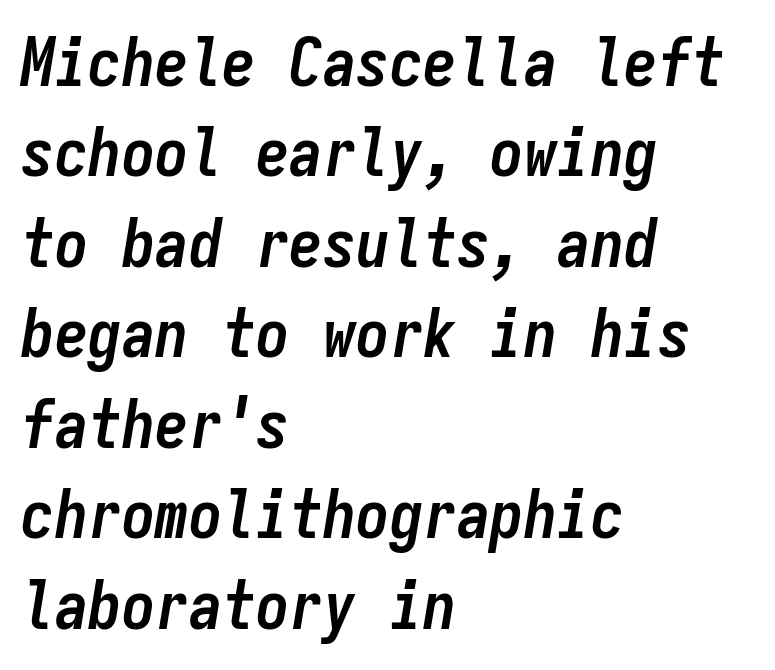
Q: Is the text bold? A: Yes.
Q: Is the text italic (slanted)? A: Yes, it leans right by about 9 degrees.
Q: Is the text underlined? A: No.
Q: How is the paragraph aligned? A: Left-aligned.
Q: Is the spacing between letters normal or unusually wide? A: Normal.
Q: Is the spacing between lines tight, normal or loose? A: Normal.
Q: Width (condensed, normal, or wide)? A: Condensed.
Q: Stroke contrast? A: Low.
Q: x-height? A: Medium.
Q: Monospaced? A: Yes.
